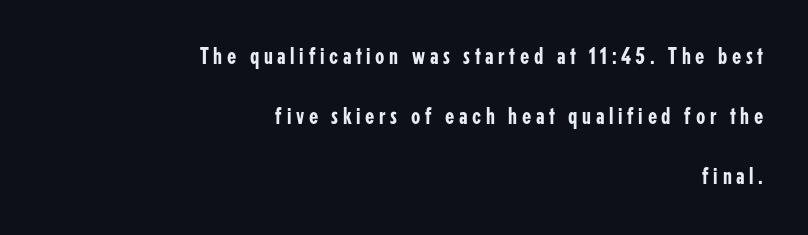
{"italic": "no", "underline": "no", "align": "right", "line_spacing": "loose", "line_spacing_ratio": 2.49, "glyph_px": 24}
